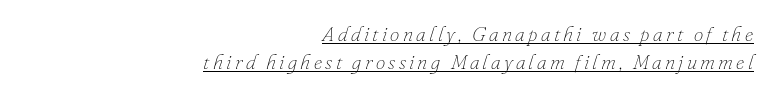
The lines sit at an ordinary, default distance from one another. Short and long lines alike share a common ending point at right. The text carries the slant typical of an italic or oblique font. The weight would be labelled regular, book, light, or lighter still.
